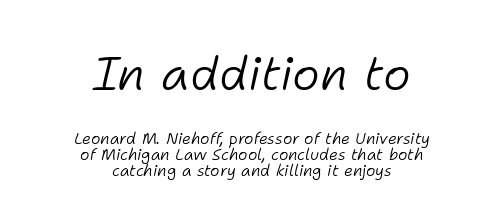
The strokes are not fattened; the text isn't bold. This block would grow much taller if given ordinary leading; it's compressed now. The passage shown begins with its larger block and ends with its smaller one. Each row of text sits above clean, open space.
